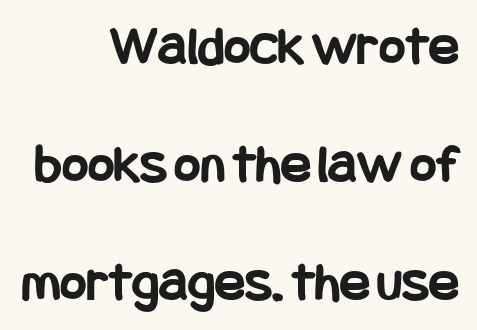
Q: Is the text bold? A: Yes.
Q: Is the text italic (slanted)? A: No, it is upright.
Q: Is the typeface a serif or a sans-serif typeface? A: Sans-serif.
Q: Is the text underlined? A: No.
Q: How is the paragraph aligned? A: Right-aligned.
Q: Is the spacing between letters normal or unusually wide? A: Normal.
Q: Is the spacing between lines tight, normal or loose? A: Loose.
Q: Width (condensed, normal, or wide)? A: Condensed.
Q: Stroke contrast? A: Low.
Q: x-height? A: Large.
